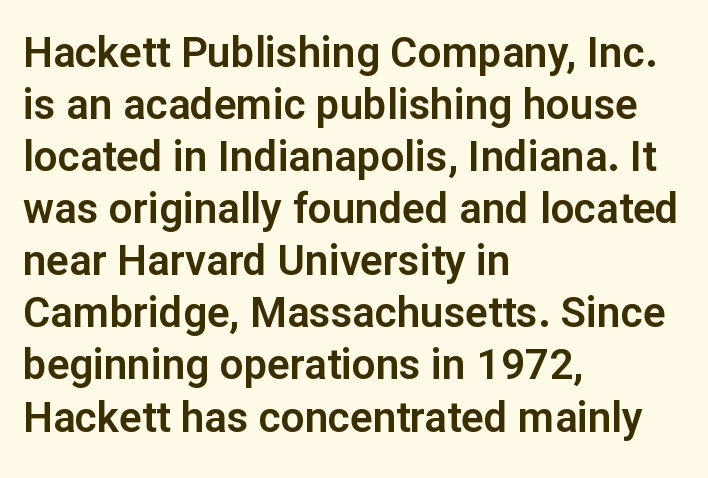
Q: Is the text italic (slanted)? A: No, it is upright.
Q: Is the typeface a serif or a sans-serif typeface? A: Sans-serif.
Q: Is the text underlined? A: No.
Q: How is the paragraph aligned? A: Left-aligned.
Q: Is the spacing between letters normal or unusually wide? A: Normal.
Q: Width (condensed, normal, or wide)? A: Normal.
Q: Stroke contrast? A: Low.
Q: x-height? A: Medium.
Q: Monospaced? A: No.
